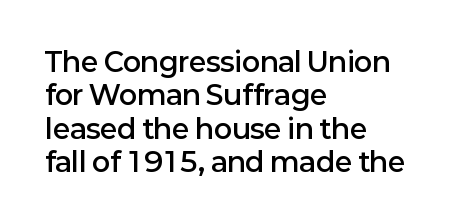
The image shows 27 px text type, upright; set left-aligned, line spacing 1.24x, normal letter spacing, not underlined.
